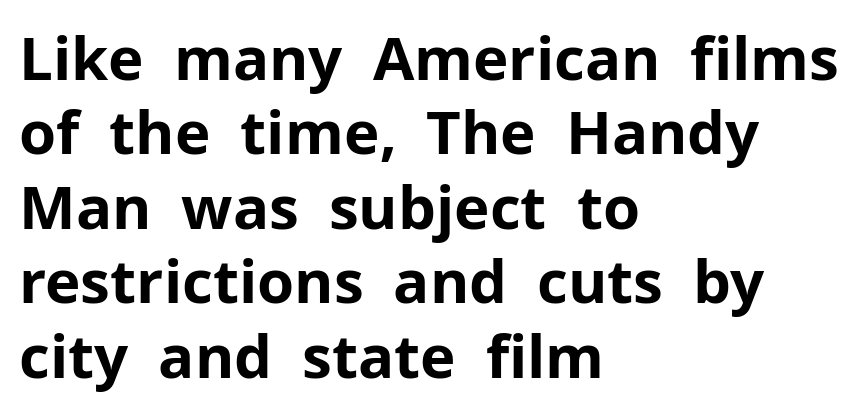
Q: Is the text bold? A: Yes.
Q: Is the text italic (slanted)? A: No, it is upright.
Q: Is the typeface a serif or a sans-serif typeface? A: Sans-serif.
Q: Is the text underlined? A: No.
Q: How is the paragraph aligned? A: Left-aligned.
Q: Is the spacing between letters normal or unusually wide? A: Normal.
Q: Width (condensed, normal, or wide)? A: Normal.
Q: Stroke contrast? A: Low.
Q: x-height? A: Medium.
Q: Monospaced? A: No.
